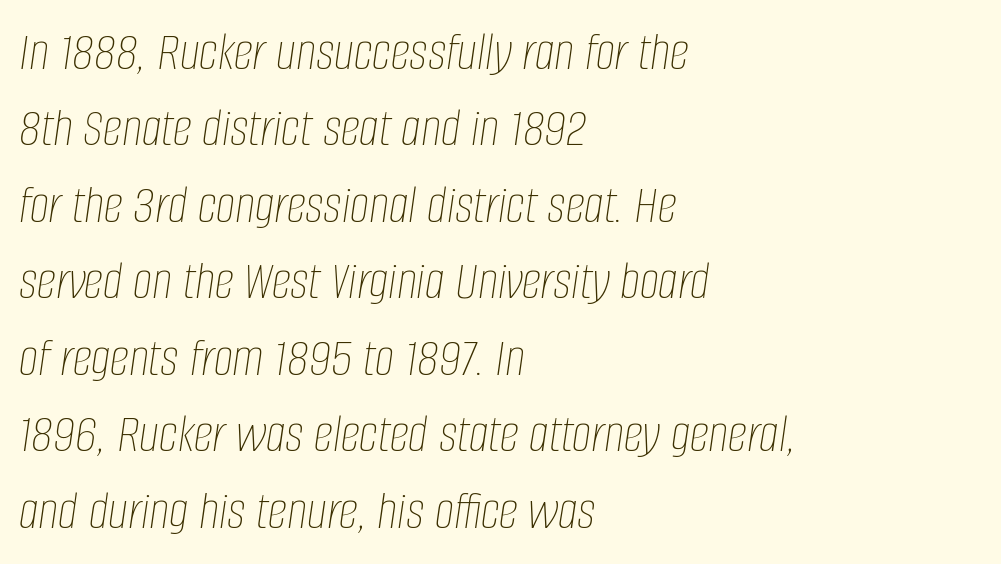
Q: Is the text bold? A: No.
Q: Is the text italic (slanted)? A: Yes, it leans right by about 8 degrees.
Q: Is the text underlined? A: No.
Q: How is the paragraph aligned? A: Left-aligned.
Q: Is the spacing between letters normal or unusually wide? A: Normal.
Q: Is the spacing between lines tight, normal or loose? A: Normal.
Q: Width (condensed, normal, or wide)? A: Condensed.
Q: Stroke contrast? A: Low.
Q: x-height? A: Large.
Q: Monospaced? A: No.
